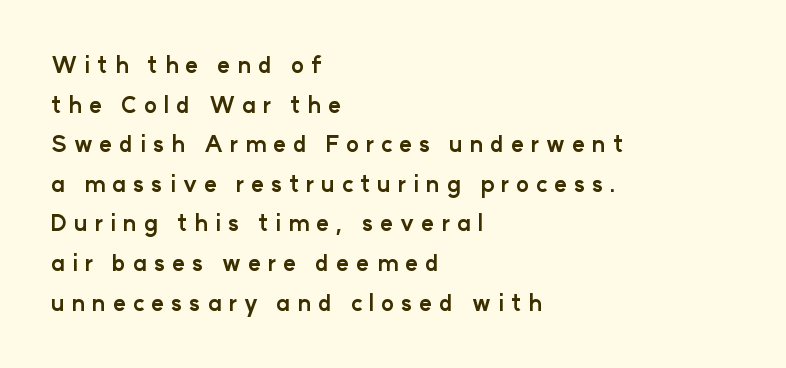
The image shows 22 px bold type, upright; set left-aligned, line spacing 1.8x, unusually wide letter spacing (+0.31 em), not underlined.
